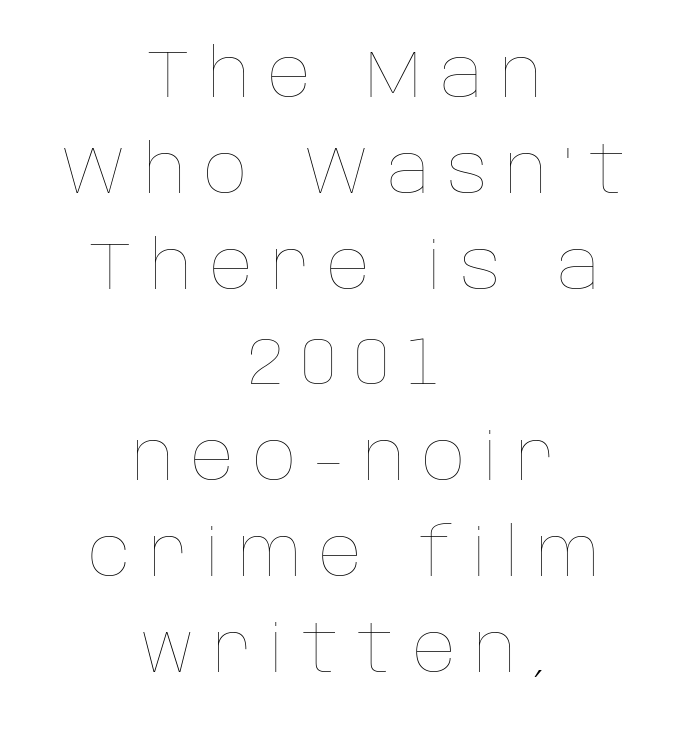
Q: Is the text bold? A: No.
Q: Is the text italic (slanted)? A: No, it is upright.
Q: Is the text underlined? A: No.
Q: How is the paragraph aligned? A: Centered.
Q: Is the spacing between letters normal or unusually wide? A: Unusually wide.
Q: Is the spacing between lines tight, normal or loose? A: Normal.
Q: Width (condensed, normal, or wide)? A: Normal.
Q: Stroke contrast? A: Low.
Q: x-height? A: Large.
Q: Monospaced? A: No.
